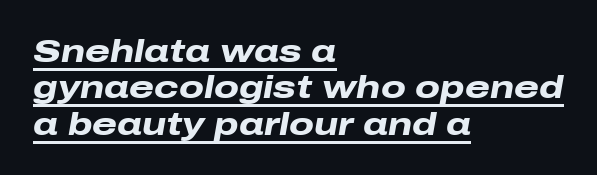
Q: Is the text bold? A: Yes.
Q: Is the text italic (slanted)? A: Yes, it leans right by about 10 degrees.
Q: Is the text underlined? A: Yes.
Q: How is the paragraph aligned? A: Left-aligned.
Q: Is the spacing between letters normal or unusually wide? A: Normal.
Q: Is the spacing between lines tight, normal or loose? A: Tight.
Q: Width (condensed, normal, or wide)? A: Wide.
Q: Stroke contrast? A: Low.
Q: x-height? A: Medium.
Q: Monospaced? A: No.
